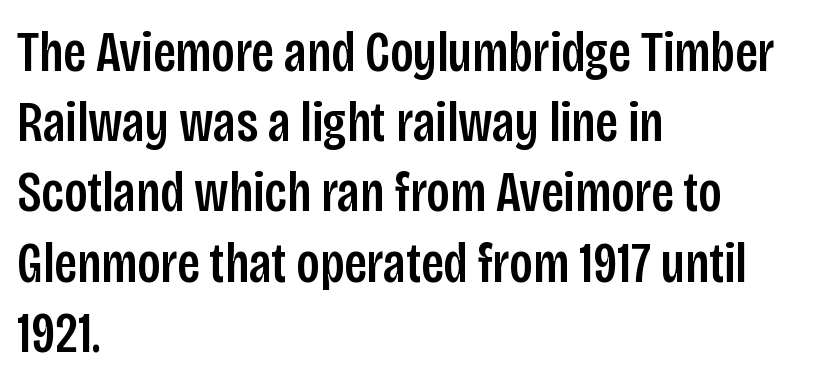
{"serif": "no", "italic": "no", "width": "condensed", "stroke_contrast": "low", "x_height": "large", "monospaced": "no", "underline": "no", "align": "left", "line_spacing_ratio": 1.21, "letter_spacing": "normal", "letter_spacing_em": 0.0, "glyph_px": 58}
